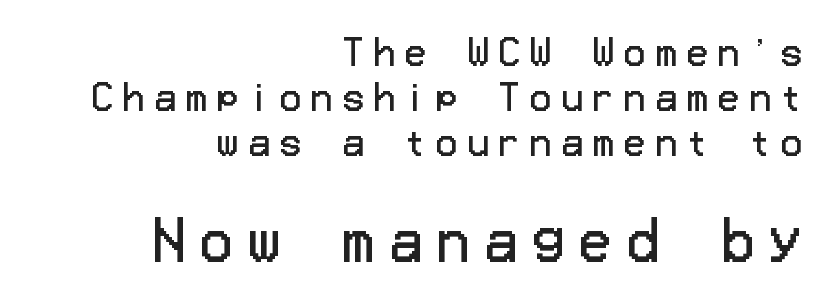
Q: Is the text bold? A: No.
Q: Is the text italic (slanted)? A: No, it is upright.
Q: Is the typeface a serif or a sans-serif typeface? A: Sans-serif.
Q: Is the text underlined? A: No.
Q: How is the paragraph aligned? A: Right-aligned.
Q: Is the spacing between letters normal or unusually wide? A: Unusually wide.
Q: Is the spacing between lines tight, normal or loose? A: Normal.
Q: Which block of text is set in a larger size, the first (top) or the second (bottom)? A: The second (bottom) one.
Q: Width (condensed, normal, or wide)? A: Normal.
Q: Stroke contrast? A: Low.
Q: x-height? A: Medium.
